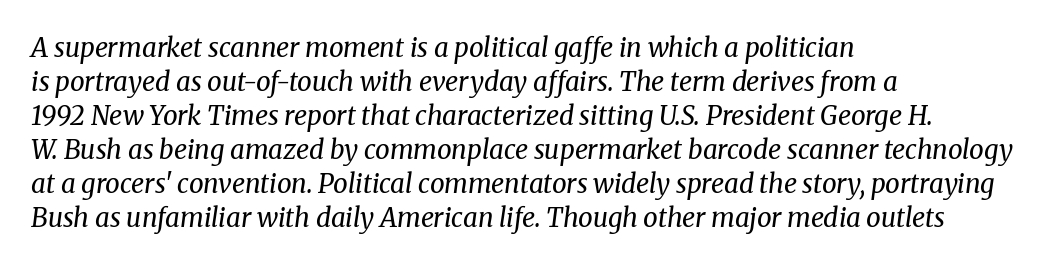
The image shows 26 px text type, italic (leaning right); set left-aligned, normal line spacing (1.31x), normal letter spacing, not underlined.
